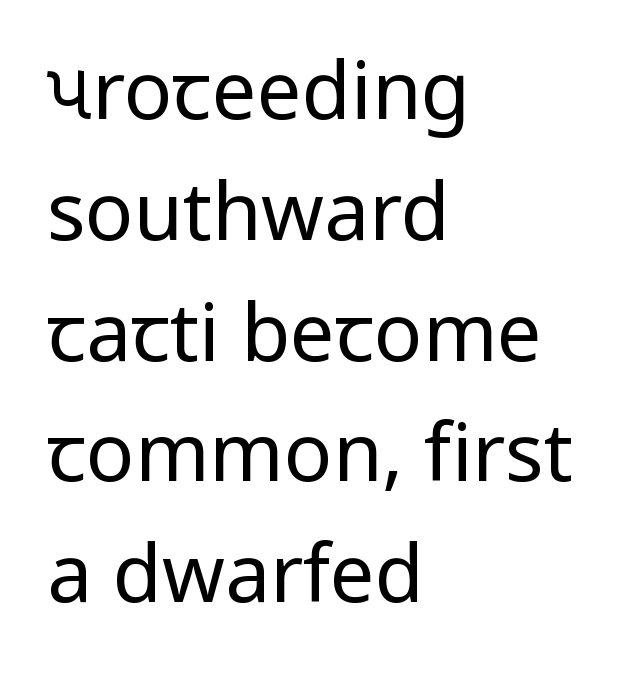
The image shows 80 px regular-weight sans-serif type, upright; set left-aligned, normal line spacing (1.51x), normal letter spacing, not underlined; low stroke contrast and a medium x-height.
